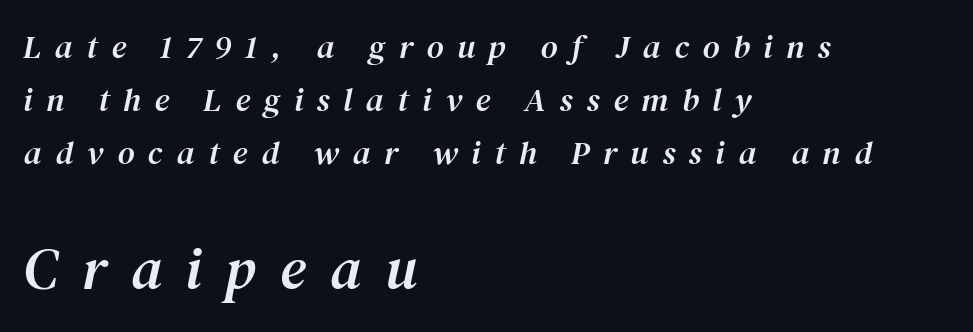
Q: Is the text italic (slanted)? A: Yes, it leans right by about 12 degrees.
Q: Is the typeface a serif or a sans-serif typeface? A: Serif.
Q: Is the text underlined? A: No.
Q: How is the paragraph aligned? A: Left-aligned.
Q: Is the spacing between letters normal or unusually wide? A: Unusually wide.
Q: Is the spacing between lines tight, normal or loose? A: Normal.
Q: Which block of text is set in a larger size, the first (top) or the second (bottom)? A: The second (bottom) one.
Q: Width (condensed, normal, or wide)? A: Normal.
Q: Stroke contrast? A: Medium.
Q: x-height? A: Medium.
Q: Monospaced? A: No.
